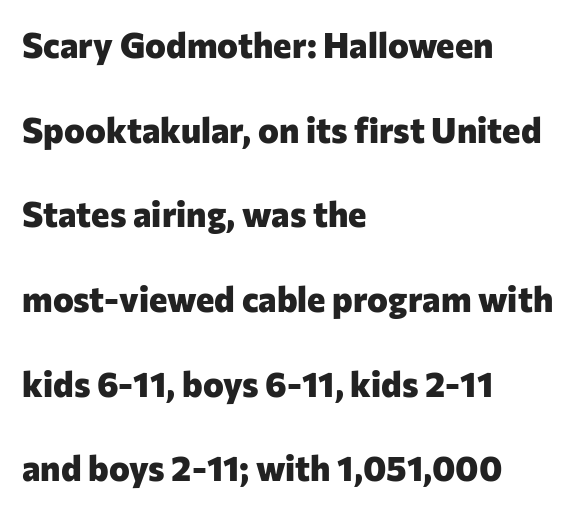
The image shows 35 px heavy sans-serif type, upright; set left-aligned, loose line spacing (2.42x), normal letter spacing, not underlined; low stroke contrast and a medium x-height.
